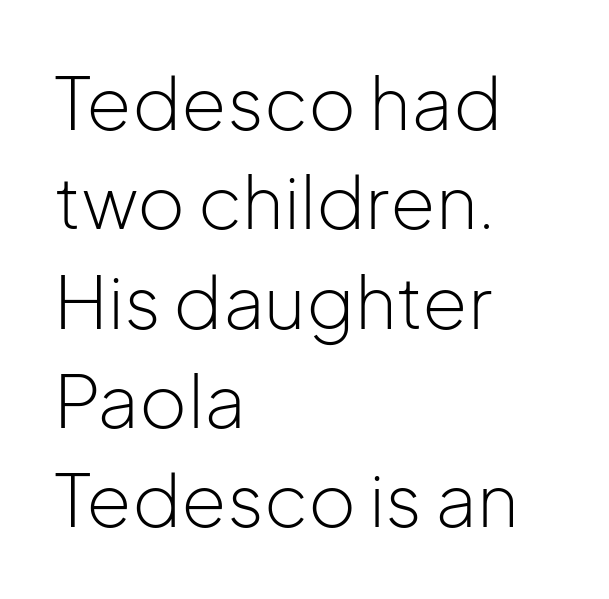
The image shows 73 px light sans-serif type, upright; set left-aligned, normal line spacing (1.36x), normal letter spacing, not underlined; low stroke contrast and a medium x-height.
